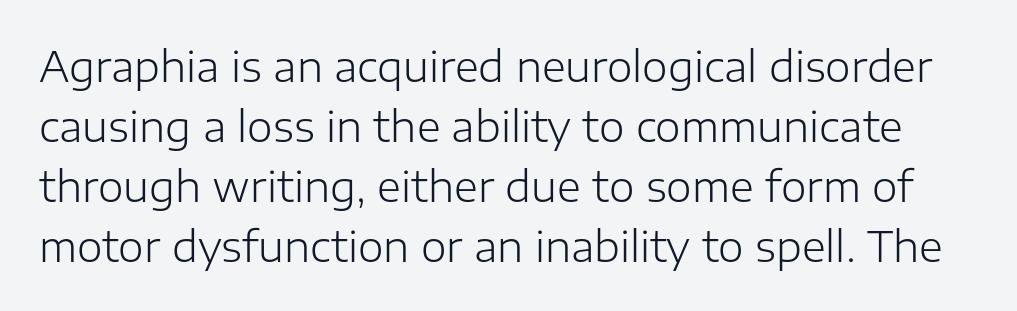
{"serif": "no", "italic": "no", "bold": "no", "weight": "light", "width": "normal", "stroke_contrast": "low", "x_height": "medium", "monospaced": "no", "underline": "no", "line_spacing": "normal", "line_spacing_ratio": 1.46, "letter_spacing": "normal", "letter_spacing_em": 0.0, "glyph_px": 41}
